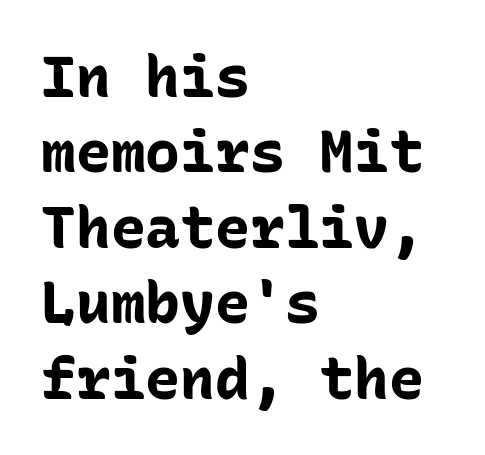
{"serif": "no", "italic": "no", "bold": "yes", "weight": "bold", "width": "normal", "stroke_contrast": "low", "x_height": "medium", "monospaced": "yes", "underline": "no", "align": "left", "line_spacing": "normal", "line_spacing_ratio": 1.3, "letter_spacing": "normal", "letter_spacing_em": 0.0, "glyph_px": 58}
